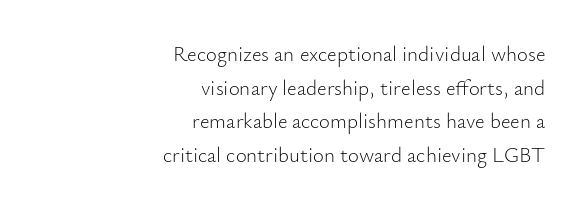
The image shows 21 px text type, upright; set right-aligned, normal line spacing (1.6x), normal letter spacing, not underlined.
